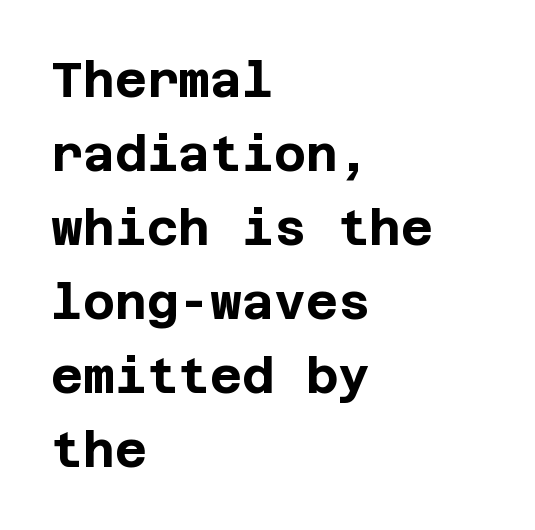
Students, note that the glyphs here touch the page at normal intervals. Is the block centered? No — it sits flush against the left margin. In terms of posture, this sample is upright. Honestly, there is no underline to notice here at all. Is the type bold? Yes — the strokes are clearly thick and heavy. This rendering employs a face without finishing strokes, i.e., a sans-serif.
